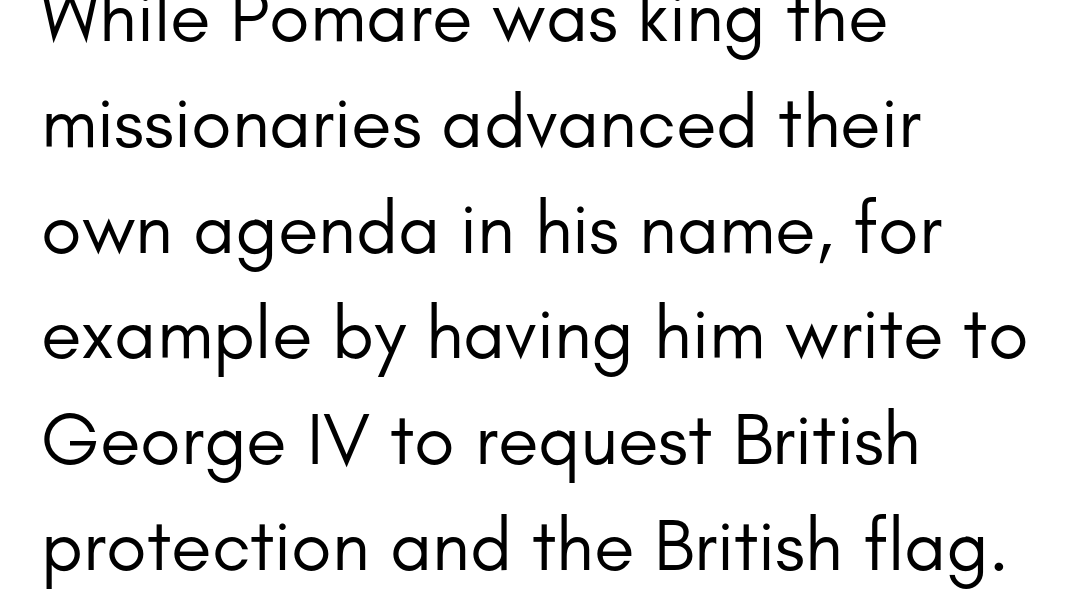
The baseline area is clear. Evenly set lines give the paragraph a standard silhouette. Notice how the passage keeps a crisp vertical edge on the left only. The typeface chosen for these lines omits serifs. Each letter keeps its own natural width here, so spacing adapts to shape. Characters remain perfectly vertical along every line.
